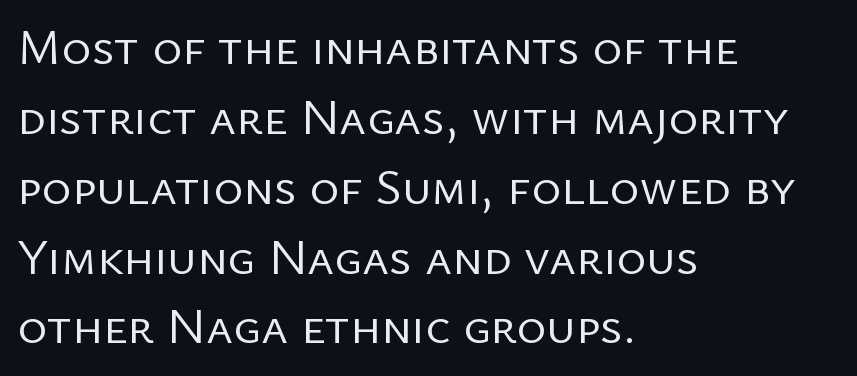
The image shows 51 px regular-weight sans-serif type, upright; set left-aligned, normal line spacing (1.37x), normal letter spacing, not underlined; low stroke contrast and a medium x-height.
